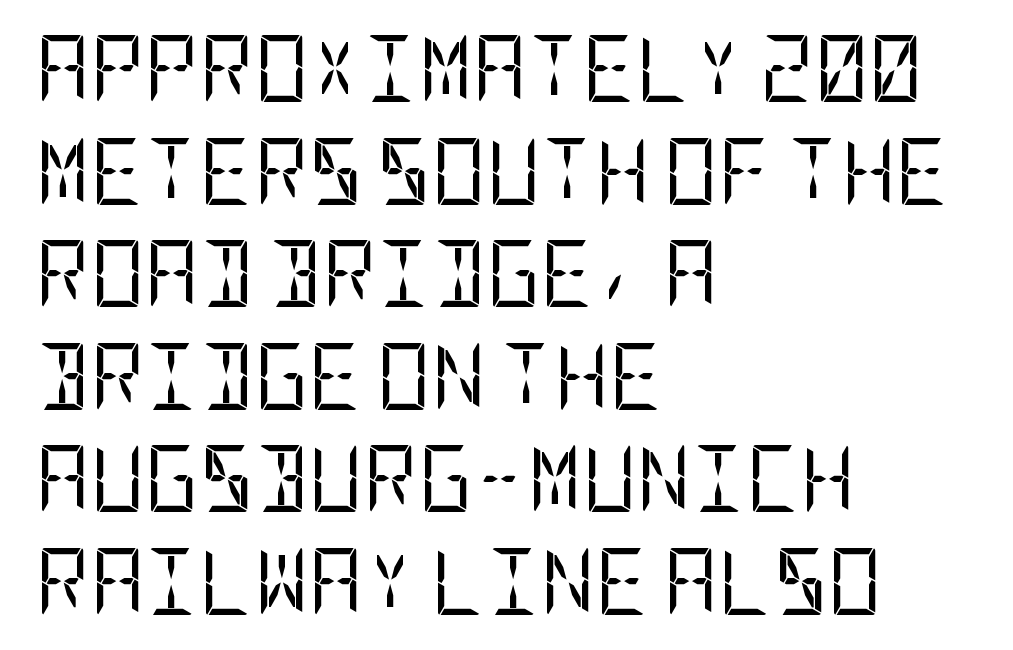
{"serif": "no", "italic": "no", "bold": "no", "weight": "regular", "width": "condensed", "stroke_contrast": "low", "x_height": "large", "underline": "no", "align": "left", "line_spacing": "normal", "line_spacing_ratio": 1.53, "letter_spacing": "normal", "letter_spacing_em": 0.0, "glyph_px": 67}
